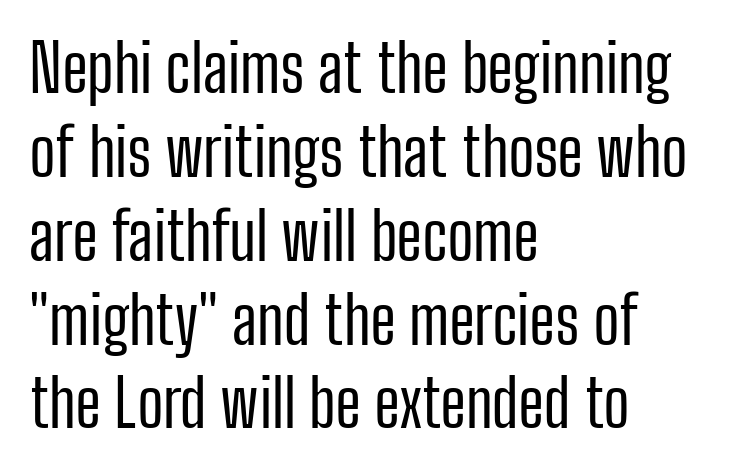
Q: Is the text bold? A: No.
Q: Is the text italic (slanted)? A: No, it is upright.
Q: Is the typeface a serif or a sans-serif typeface? A: Sans-serif.
Q: Is the text underlined? A: No.
Q: How is the paragraph aligned? A: Left-aligned.
Q: Is the spacing between letters normal or unusually wide? A: Normal.
Q: Is the spacing between lines tight, normal or loose? A: Normal.
Q: Width (condensed, normal, or wide)? A: Condensed.
Q: Stroke contrast? A: Low.
Q: x-height? A: Medium.
Q: Monospaced? A: No.
